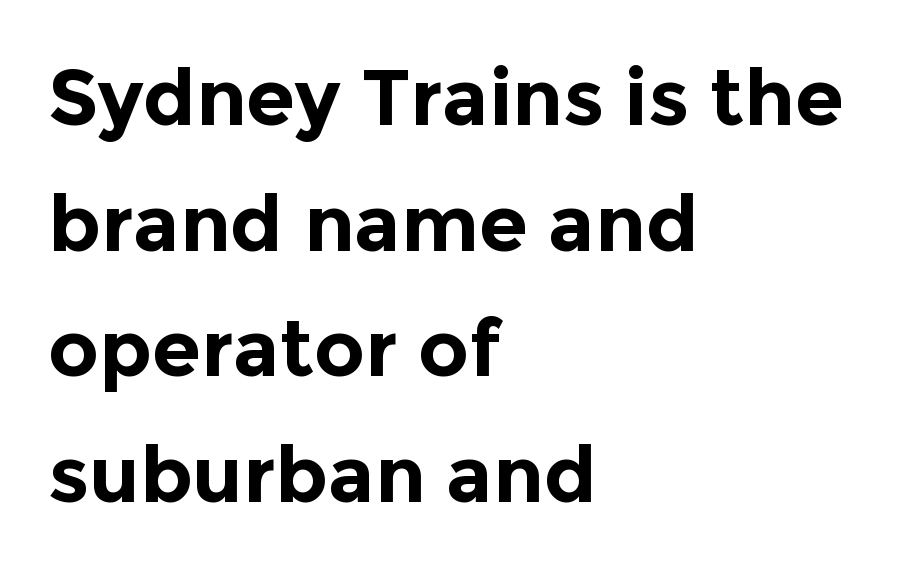
The passage shown has conventional tracking throughout. Teacher's note: observe the even left margin — that is flush-left alignment. Ascenders rise straight up at ninety degrees. Do the characters align in a grid? No, the font is proportional. Baseline-to-baseline distance is the conventional proportion of letter height.
